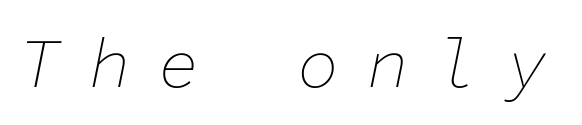
The image shows 69 px thin type, italic (leaning right), monospaced; set unusually wide letter spacing (+0.41 em), not underlined; low stroke contrast and a medium x-height.
